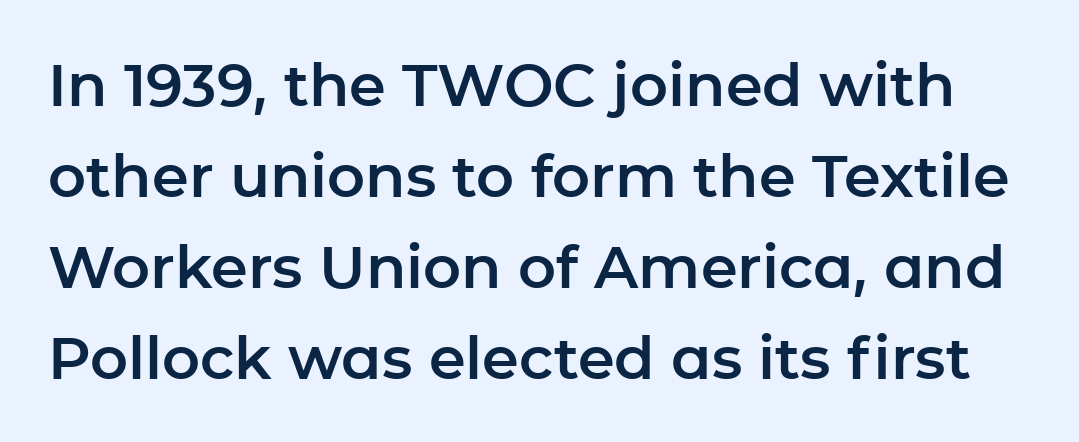
{"serif": "no", "italic": "no", "width": "normal", "stroke_contrast": "low", "x_height": "medium", "monospaced": "no", "underline": "no", "line_spacing": "normal", "line_spacing_ratio": 1.54, "letter_spacing": "normal", "letter_spacing_em": 0.0, "glyph_px": 59}
